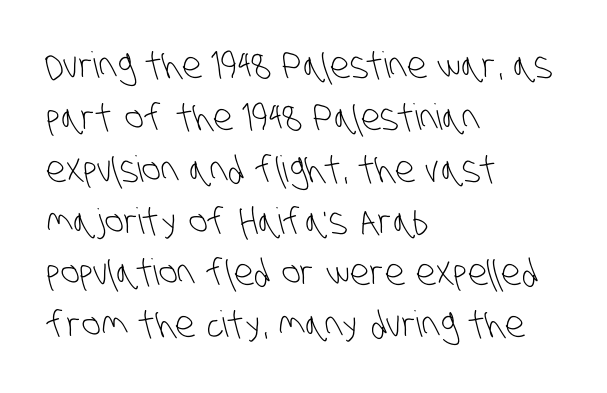
The image shows 36 px light, condensed sans-serif type; set left-aligned, normal line spacing (1.44x), normal letter spacing, not underlined; low stroke contrast and a large x-height.
